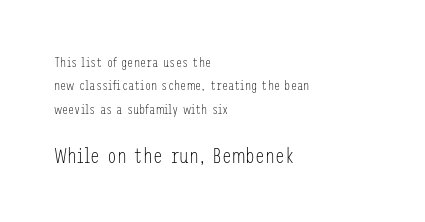
Q: Is the text bold? A: No.
Q: Is the text italic (slanted)? A: No, it is upright.
Q: Is the text underlined? A: No.
Q: How is the paragraph aligned? A: Left-aligned.
Q: Is the spacing between letters normal or unusually wide? A: Normal.
Q: Is the spacing between lines tight, normal or loose? A: Normal.
Q: Which block of text is set in a larger size, the first (top) or the second (bottom)? A: The second (bottom) one.
